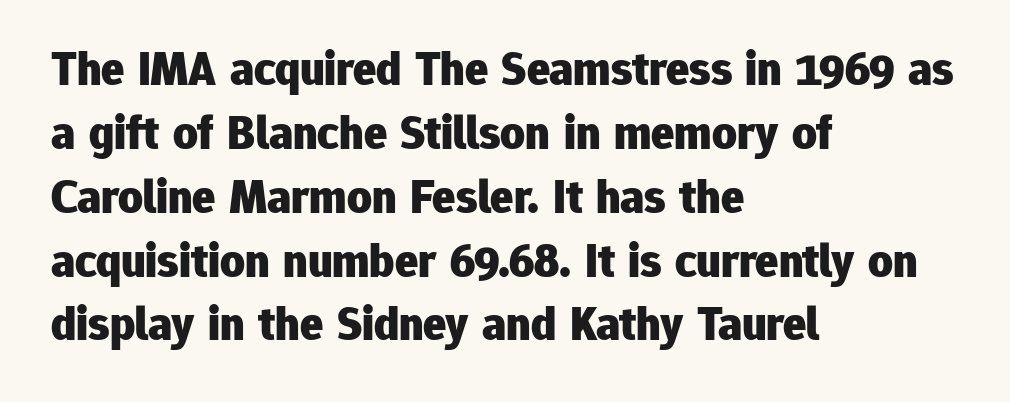
The image shows 48 px heavy sans-serif type, upright; set left-aligned, normal line spacing (1.33x), normal letter spacing, not underlined; low stroke contrast and a medium x-height.
